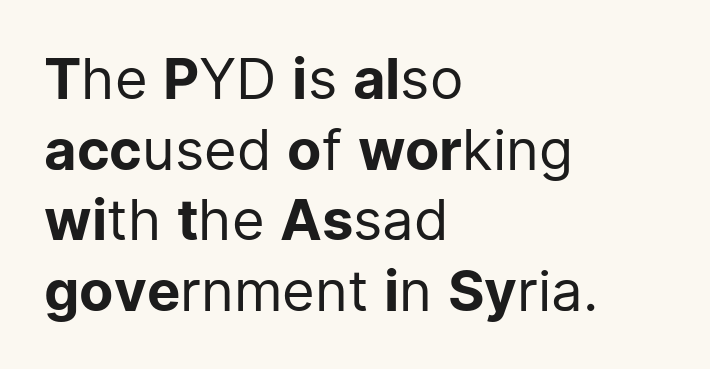
{"serif": "no", "italic": "no", "bold": "no", "weight": "regular", "width": "normal", "stroke_contrast": "low", "x_height": "medium", "monospaced": "no", "underline": "no", "align": "left", "line_spacing": "normal", "line_spacing_ratio": 1.26, "letter_spacing": "normal", "letter_spacing_em": 0.0, "glyph_px": 56}
